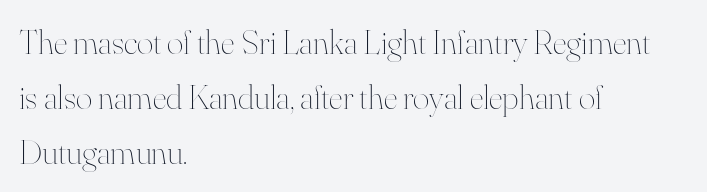
Between one letter and the next there's only the usual sliver of space. Think of a printed novel: that variable character pitch is what you see here. The passage shown is not bold in any degree. The foot of each line stays bare and open.
